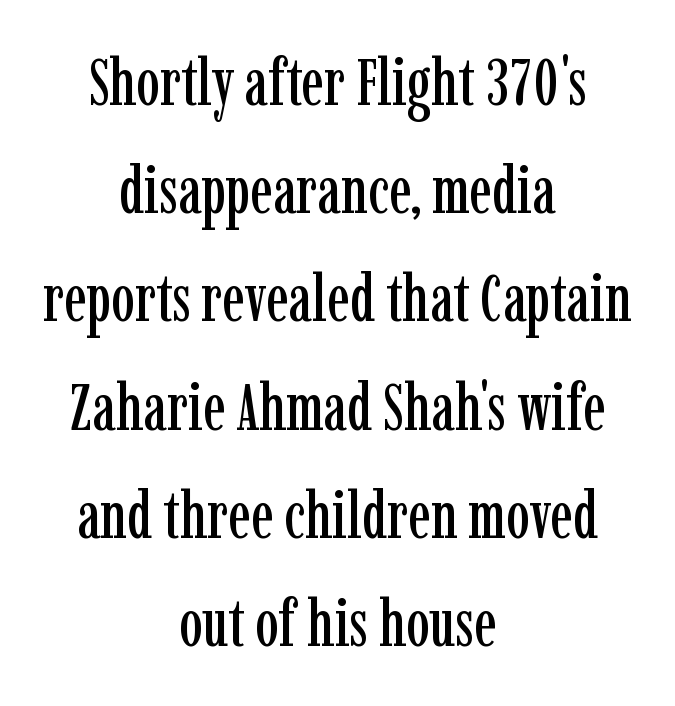
{"serif": "yes", "italic": "no", "width": "condensed", "stroke_contrast": "low", "x_height": "medium", "monospaced": "no", "underline": "no", "align": "center", "line_spacing": "normal", "line_spacing_ratio": 1.64, "letter_spacing": "normal", "letter_spacing_em": 0.0, "glyph_px": 66}
